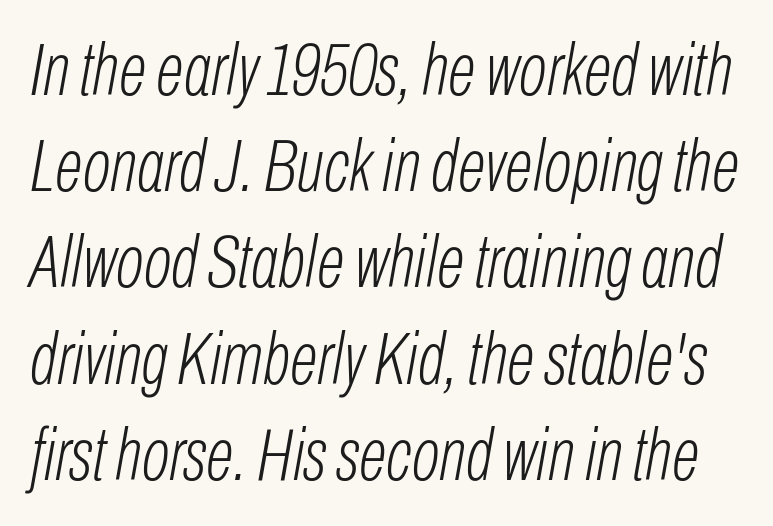
If you measured baseline to baseline, you'd find a middling distance. This sample has the flowing, uneven cadence of proportional lettering. The specimen omits any rule beneath the text block's lines. Letters have the restrained weight of plain body copy at most.
